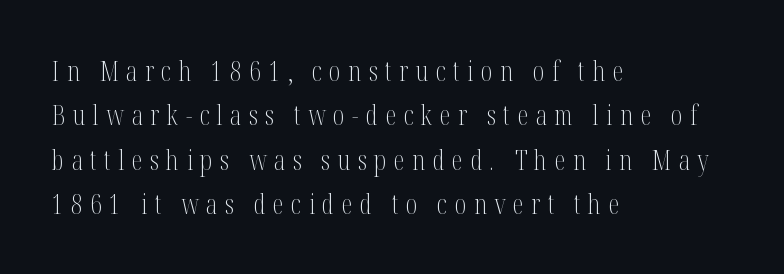
{"italic": "no", "bold": "no", "underline": "no", "align": "left", "line_spacing": "normal", "line_spacing_ratio": 1.64, "letter_spacing": "wide", "letter_spacing_em": 0.28, "glyph_px": 27}
